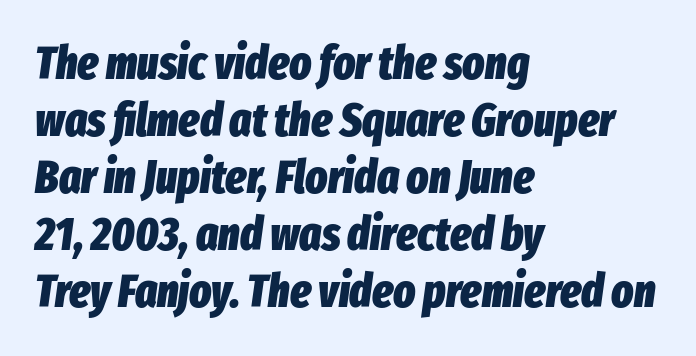
{"italic": "yes", "lean": "right", "slant_degrees": 8, "bold": "yes", "weight": "heavy", "width": "condensed", "stroke_contrast": "low", "x_height": "medium", "monospaced": "no", "underline": "no", "align": "left", "line_spacing_ratio": 1.24, "letter_spacing": "normal", "letter_spacing_em": 0.0, "glyph_px": 46}
